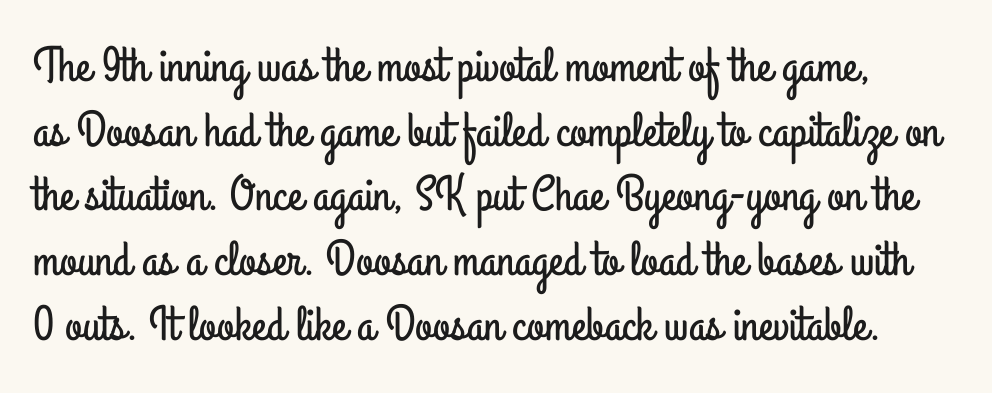
The image shows 49 px condensed sans-serif type, upright; set normal line spacing (1.32x), normal letter spacing, not underlined; low stroke contrast and a small x-height.
